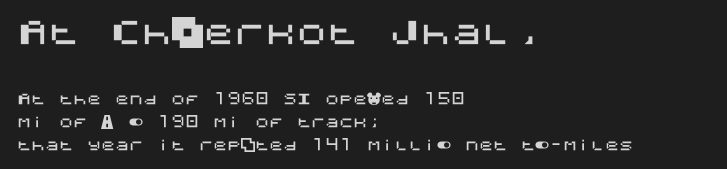
Nothing unusual about the tracking: characters are spaced as the font intends. The passage is arranged the way most books set body copy — flush left. Reading top to bottom, the characters get smaller at the block break. If you drew a line through each stem, it would be perfectly vertical.
